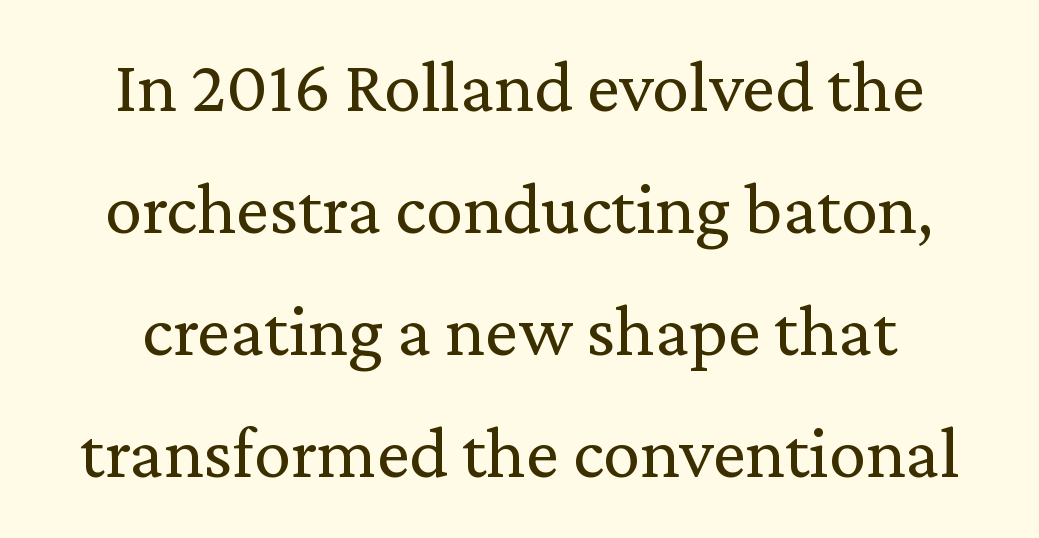
Q: Is the text bold? A: No.
Q: Is the text italic (slanted)? A: No, it is upright.
Q: Is the typeface a serif or a sans-serif typeface? A: Serif.
Q: Is the text underlined? A: No.
Q: Is the spacing between letters normal or unusually wide? A: Normal.
Q: Is the spacing between lines tight, normal or loose? A: Normal.
Q: Width (condensed, normal, or wide)? A: Normal.
Q: Stroke contrast? A: Medium.
Q: x-height? A: Medium.
Q: Monospaced? A: No.
